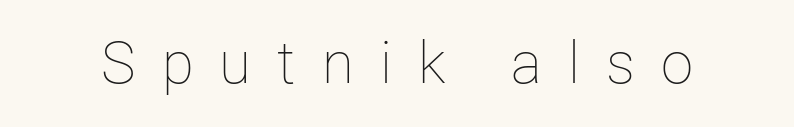
Q: Is the text bold? A: No.
Q: Is the text italic (slanted)? A: No, it is upright.
Q: Is the text underlined? A: No.
Q: Is the spacing between letters normal or unusually wide? A: Unusually wide.
Q: Width (condensed, normal, or wide)? A: Normal.
Q: Stroke contrast? A: Low.
Q: x-height? A: Medium.
Q: Monospaced? A: No.
